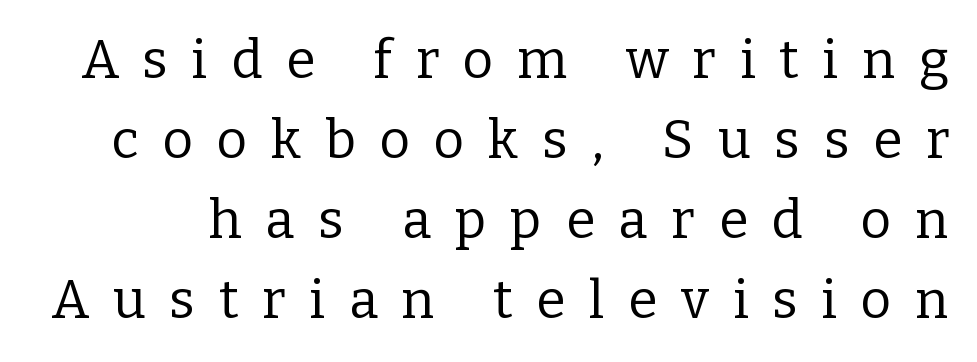
Upright lettering throughout. Characters follow at a spacing far wider than the type designer built in. Are there feet on the stems? There are — it's a serif. The words here are not underlined. This sample has the flowing, uneven cadence of proportional lettering.
